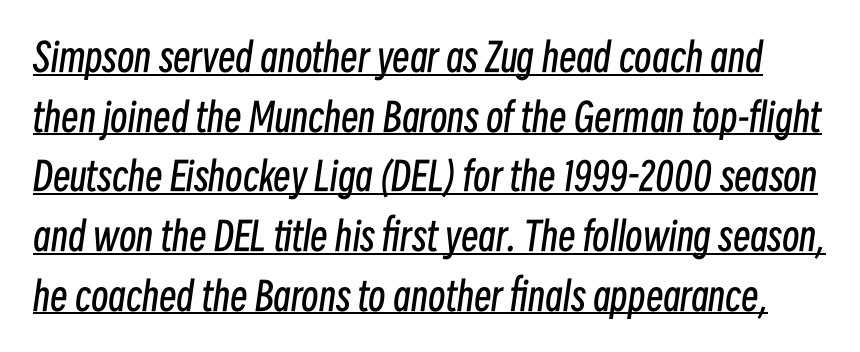
{"italic": "yes", "lean": "right", "slant_degrees": 8, "bold": "no", "weight": "regular", "width": "condensed", "stroke_contrast": "low", "x_height": "medium", "monospaced": "no", "underline": "yes", "line_spacing": "normal", "line_spacing_ratio": 1.53, "letter_spacing": "normal", "letter_spacing_em": 0.0, "glyph_px": 39}
